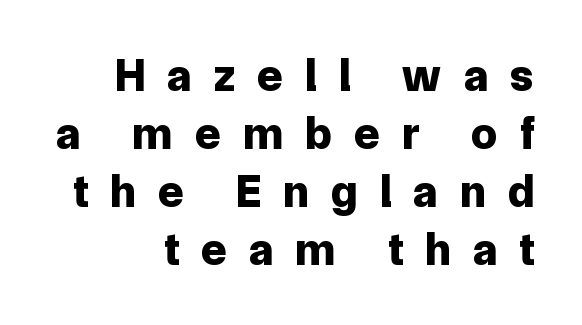
The image shows 46 px bold sans-serif type, upright; set right-aligned, normal line spacing (1.26x), unusually wide letter spacing (+0.49 em), not underlined; low stroke contrast and a medium x-height.
